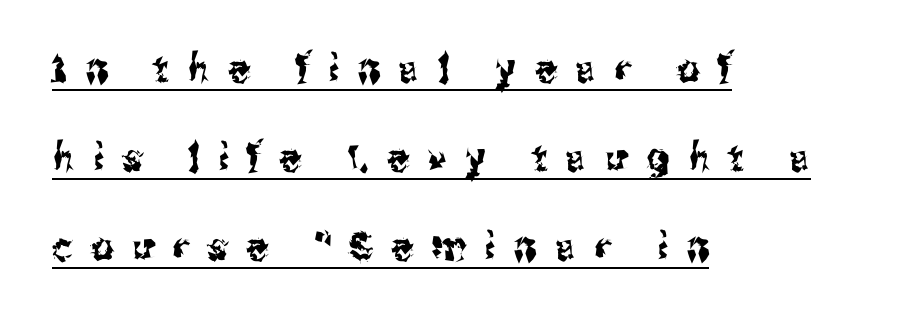
The image shows 39 px condensed sans-serif type, upright; set left-aligned, loose line spacing (2.28x), unusually wide letter spacing (+0.48 em), underlined; medium stroke contrast and a medium x-height.
